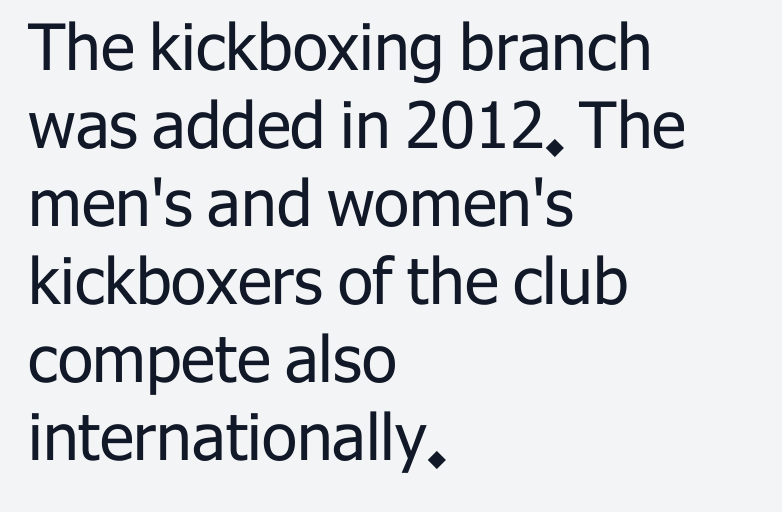
Q: Is the text bold? A: No.
Q: Is the text italic (slanted)? A: No, it is upright.
Q: Is the typeface a serif or a sans-serif typeface? A: Sans-serif.
Q: Is the text underlined? A: No.
Q: How is the paragraph aligned? A: Left-aligned.
Q: Is the spacing between letters normal or unusually wide? A: Normal.
Q: Width (condensed, normal, or wide)? A: Normal.
Q: Stroke contrast? A: Low.
Q: x-height? A: Medium.
Q: Monospaced? A: No.
